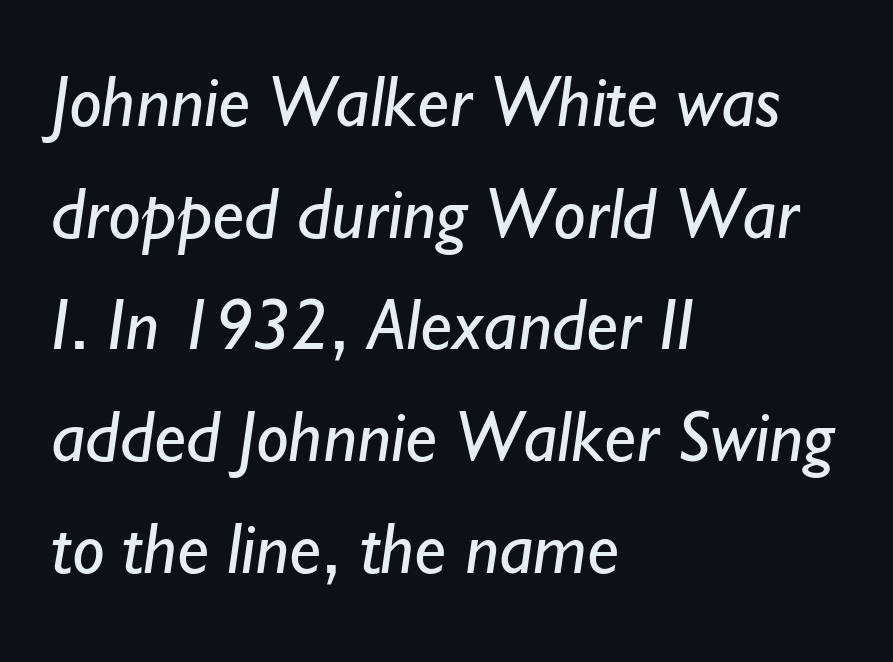
Font category for this specimen: sans-serif. The words here are not underlined. Alignment: flush left. This sample uses plain, unmodified letter spacing. Do the characters align in a grid? No, the font is proportional.
